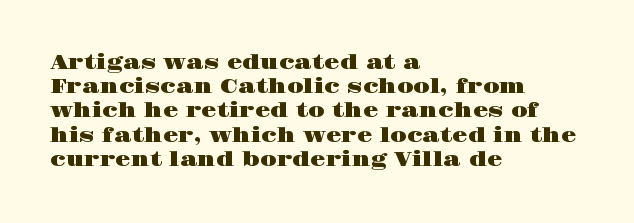
{"italic": "no", "underline": "no", "align": "left", "line_spacing_ratio": 1.21, "letter_spacing": "normal", "letter_spacing_em": 0.0, "glyph_px": 20}
